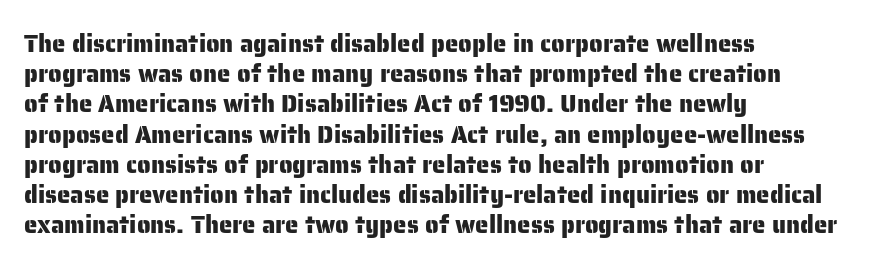
{"italic": "no", "underline": "no", "align": "left", "line_spacing": "normal", "line_spacing_ratio": 1.26, "letter_spacing": "normal", "letter_spacing_em": 0.0, "glyph_px": 24}
